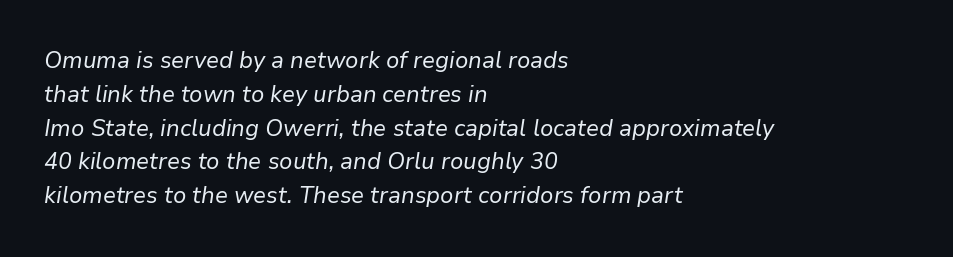
Q: Is the text bold? A: No.
Q: Is the text italic (slanted)? A: Yes, it leans right by about 9 degrees.
Q: Is the text underlined? A: No.
Q: How is the paragraph aligned? A: Left-aligned.
Q: Is the spacing between letters normal or unusually wide? A: Normal.
Q: Is the spacing between lines tight, normal or loose? A: Normal.
